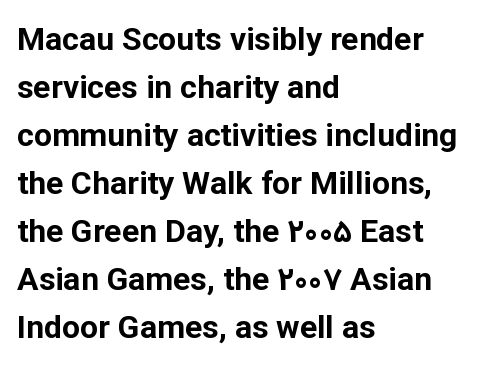
{"serif": "no", "italic": "no", "bold": "yes", "weight": "bold", "width": "normal", "stroke_contrast": "low", "x_height": "medium", "monospaced": "no", "underline": "no", "align": "left", "line_spacing": "normal", "line_spacing_ratio": 1.5, "letter_spacing": "normal", "letter_spacing_em": 0.0, "glyph_px": 32}
